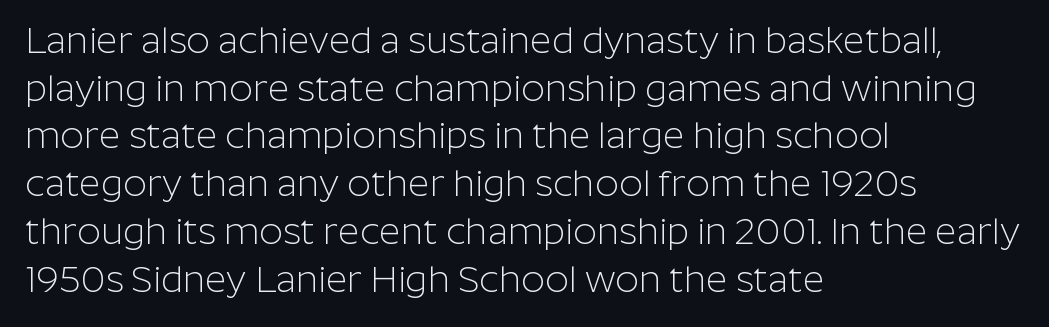
The letters advance in unequal steps, a hallmark of proportional type. Posture: straight, roman, zero tilt. This block has exactly the height ordinary leading produces. Left-aligned paragraph, ragged on the right. To sum up the face: it is a sans, with no serifs.
